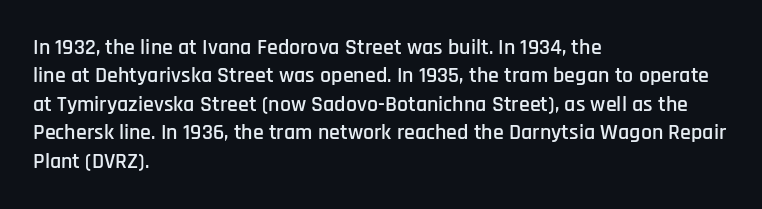
The image shows 22 px text type, upright; set left-aligned, normal line spacing (1.29x), normal letter spacing, not underlined.
